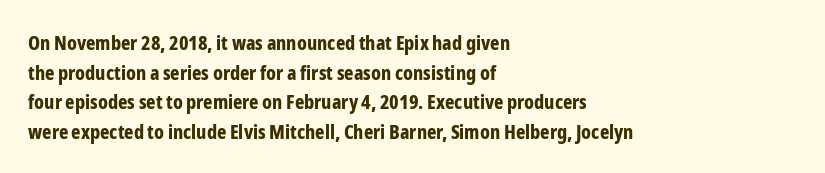
{"italic": "no", "bold": "yes", "underline": "no", "align": "left", "line_spacing": "normal", "line_spacing_ratio": 1.48, "letter_spacing": "normal", "letter_spacing_em": 0.0, "glyph_px": 20}
